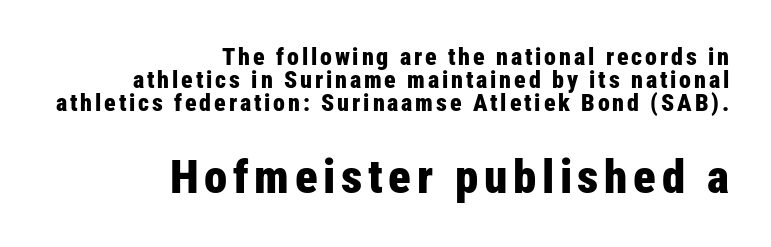
The image shows 47 px bold, condensed sans-serif type, upright; set right-aligned, tight line spacing (0.96x), not underlined; the second (bottom) block is 1.96x larger; low stroke contrast and a medium x-height.
